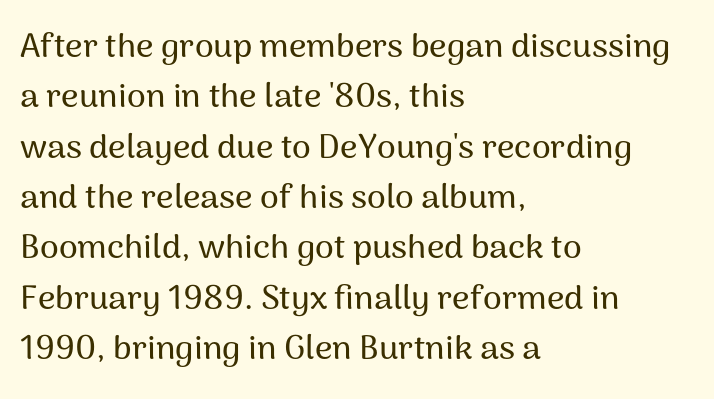
{"serif": "no", "italic": "no", "width": "normal", "stroke_contrast": "medium", "x_height": "medium", "monospaced": "no", "underline": "no", "align": "left", "line_spacing": "normal", "line_spacing_ratio": 1.48, "letter_spacing": "normal", "letter_spacing_em": 0.0, "glyph_px": 34}
